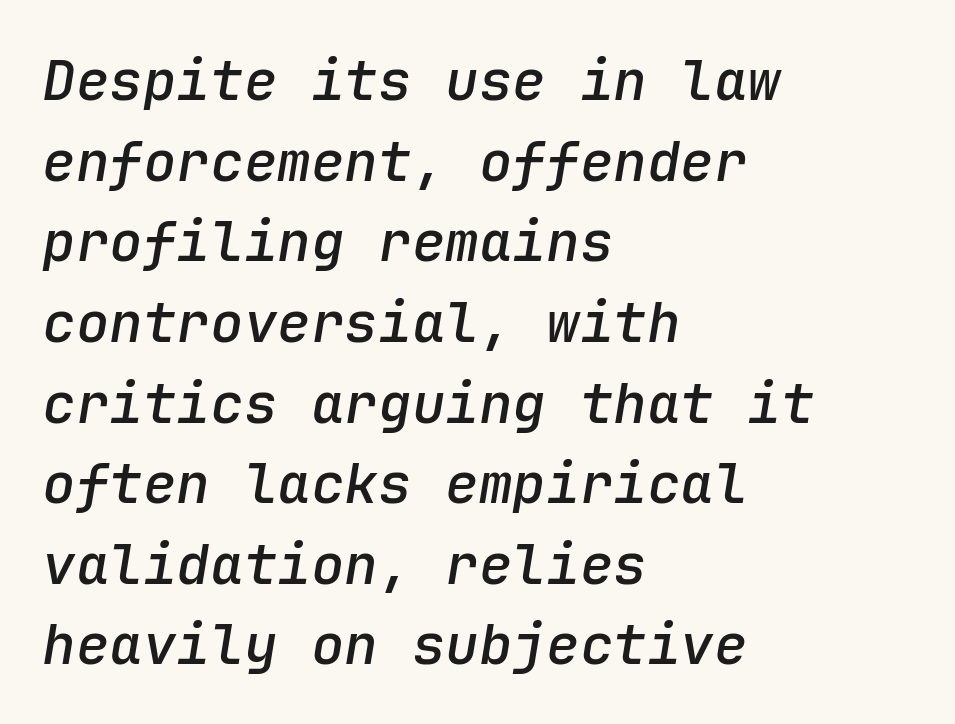
A somewhat darkened texture: the type is semibold rather than bold. If you drew a ruler down the left edge, every line would touch it. Monospaced: the letters line up in strict vertical columns. The passage shown is not underscored anywhere.
